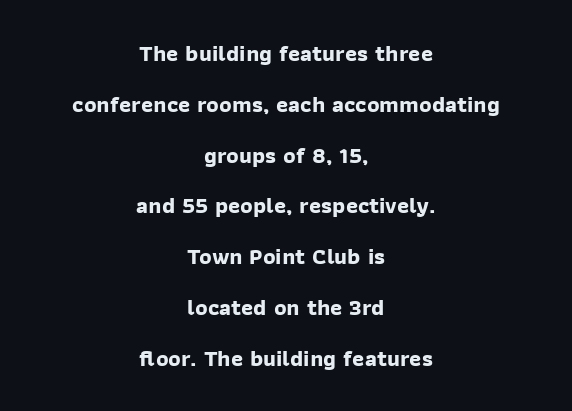
Q: Is the text bold? A: Yes.
Q: Is the text underlined? A: No.
Q: How is the paragraph aligned? A: Centered.
Q: Is the spacing between letters normal or unusually wide? A: Normal.
Q: Is the spacing between lines tight, normal or loose? A: Loose.
